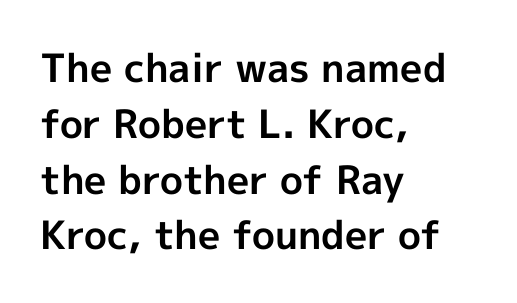
Q: Is the text bold? A: Yes.
Q: Is the text italic (slanted)? A: No, it is upright.
Q: Is the typeface a serif or a sans-serif typeface? A: Sans-serif.
Q: Is the text underlined? A: No.
Q: How is the paragraph aligned? A: Left-aligned.
Q: Is the spacing between letters normal or unusually wide? A: Normal.
Q: Is the spacing between lines tight, normal or loose? A: Normal.
Q: Width (condensed, normal, or wide)? A: Normal.
Q: x-height? A: Medium.
Q: Monospaced? A: No.
